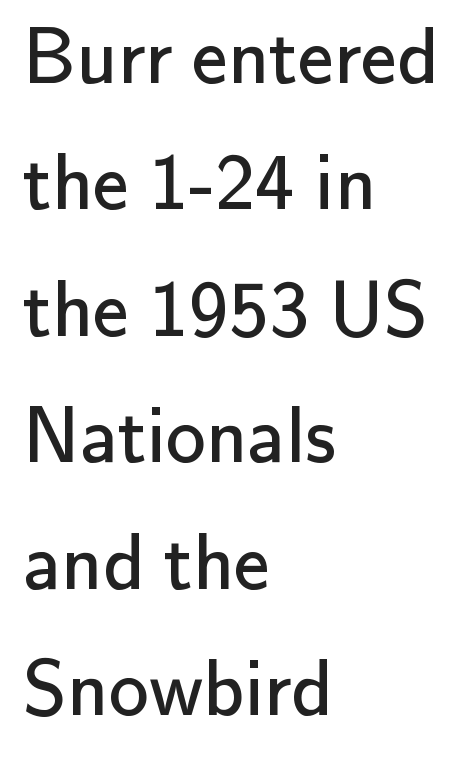
Q: Is the text bold? A: No.
Q: Is the text italic (slanted)? A: No, it is upright.
Q: Is the typeface a serif or a sans-serif typeface? A: Sans-serif.
Q: Is the text underlined? A: No.
Q: How is the paragraph aligned? A: Left-aligned.
Q: Is the spacing between letters normal or unusually wide? A: Normal.
Q: Is the spacing between lines tight, normal or loose? A: Normal.
Q: Width (condensed, normal, or wide)? A: Normal.
Q: Stroke contrast? A: Low.
Q: x-height? A: Small.
Q: Monospaced? A: No.
